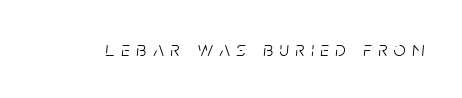
If you drew a line through each stem, it would be angled. The letters look calm and open, with moderate or lighter stems. Anything drawn beneath the words? Only blank space. The type is letterspaced generously, with wide tracking.
